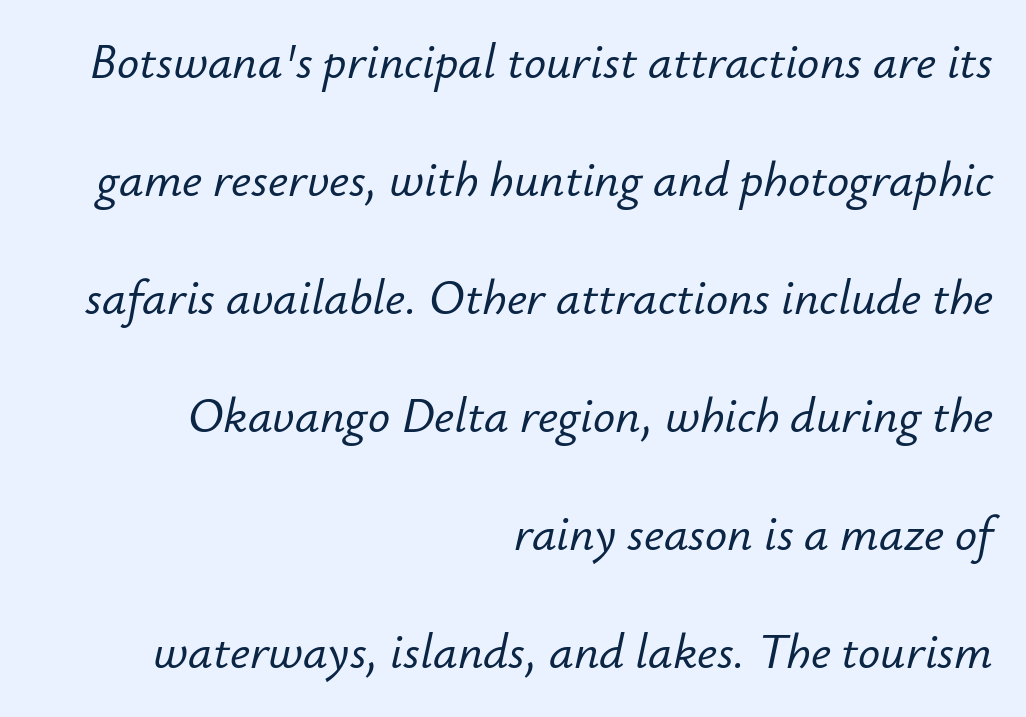
The image shows 49 px text type, italic (leaning right); set right-aligned, loose line spacing (2.41x), normal letter spacing, not underlined; low stroke contrast and a small x-height.
